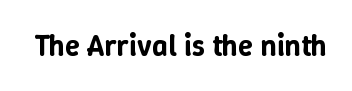
The image shows 30 px text type, upright; set normal letter spacing, not underlined; low stroke contrast and a medium x-height.
